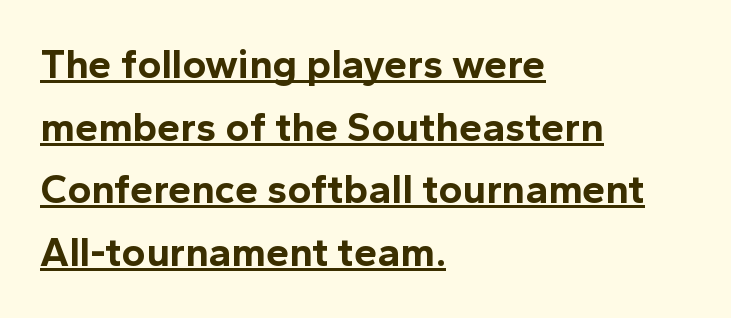
{"serif": "no", "italic": "no", "bold": "yes", "weight": "bold", "width": "normal", "x_height": "medium", "monospaced": "no", "underline": "yes", "align": "left", "line_spacing": "normal", "line_spacing_ratio": 1.53, "letter_spacing": "normal", "letter_spacing_em": 0.0, "glyph_px": 41}
